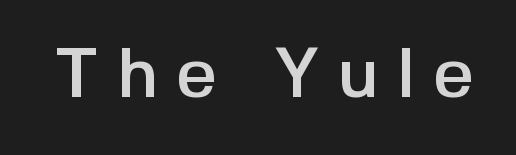
Q: Is the text italic (slanted)? A: No, it is upright.
Q: Is the typeface a serif or a sans-serif typeface? A: Sans-serif.
Q: Is the text underlined? A: No.
Q: Is the spacing between letters normal or unusually wide? A: Unusually wide.
Q: Width (condensed, normal, or wide)? A: Normal.
Q: x-height? A: Medium.
Q: Monospaced? A: No.
